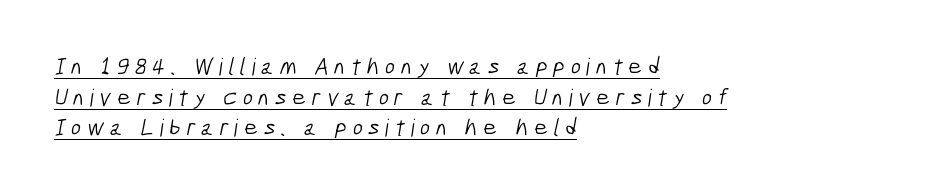
The image shows 24 px text type; set left-aligned, normal line spacing (1.28x), unusually wide letter spacing (+0.24 em), underlined.
